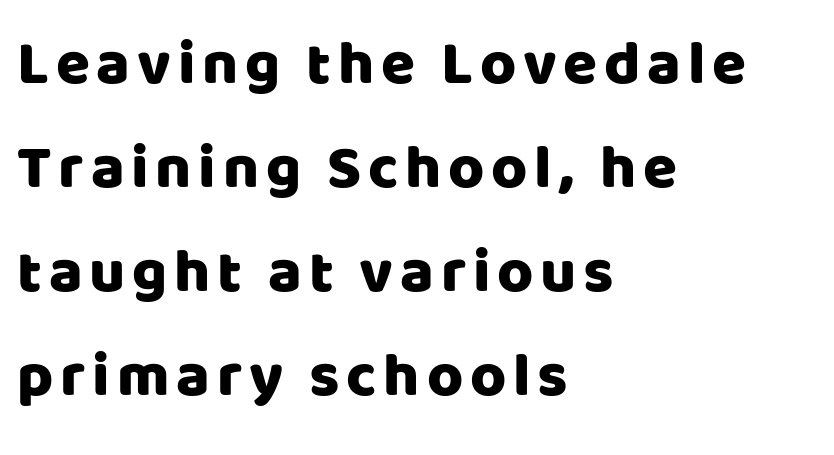
Students, observe: this is what conventionally led text looks like. Each letter keeps its own natural width here, so spacing adapts to shape. A typesetter would label this face a sans. The ragged edge is on the right, which tells us the setting is flush left. The letters stand upright; this is a roman face.
